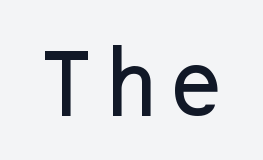
Q: Is the text italic (slanted)? A: No, it is upright.
Q: Is the typeface a serif or a sans-serif typeface? A: Sans-serif.
Q: Is the text underlined? A: No.
Q: Is the spacing between letters normal or unusually wide? A: Normal.
Q: Width (condensed, normal, or wide)? A: Normal.
Q: Stroke contrast? A: Low.
Q: x-height? A: Medium.
